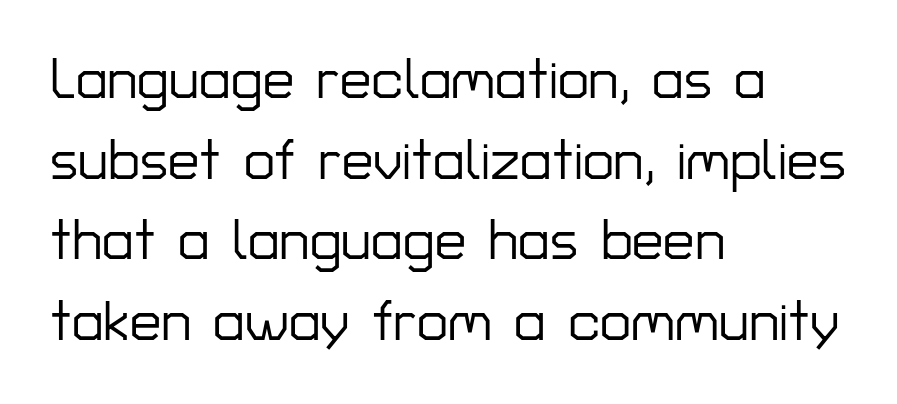
Quick note: underline off. When letters stand straight like this, we call the style roman or upright. Summary of vertical rhythm: regular, with standard interline spacing. The ragged edge is on the right, which tells us the setting is flush left. This rendering employs a face without finishing strokes, i.e., a sans-serif.
